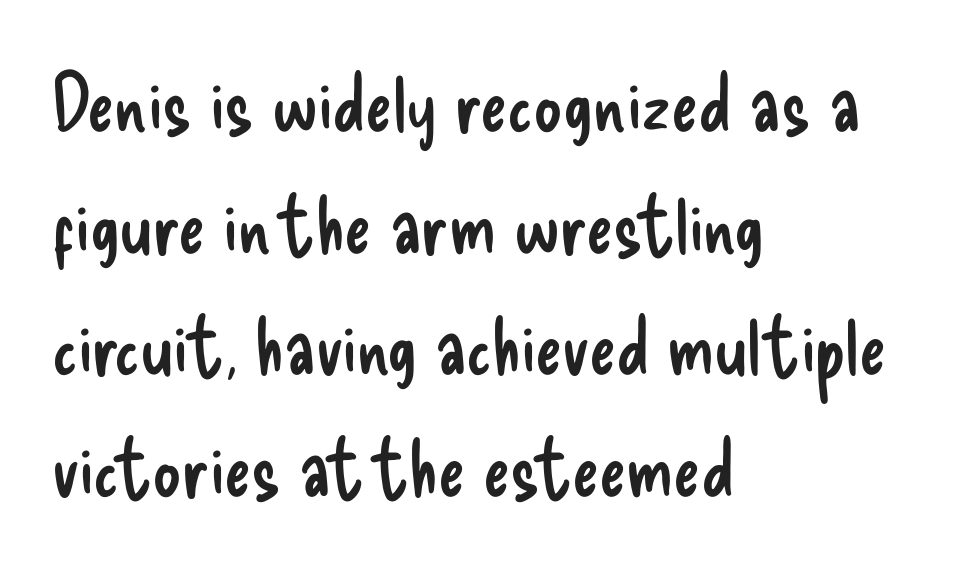
The image shows 80 px regular-weight, condensed sans-serif type, upright; set left-aligned, normal line spacing (1.52x), normal letter spacing, not underlined; low stroke contrast and a small x-height.
